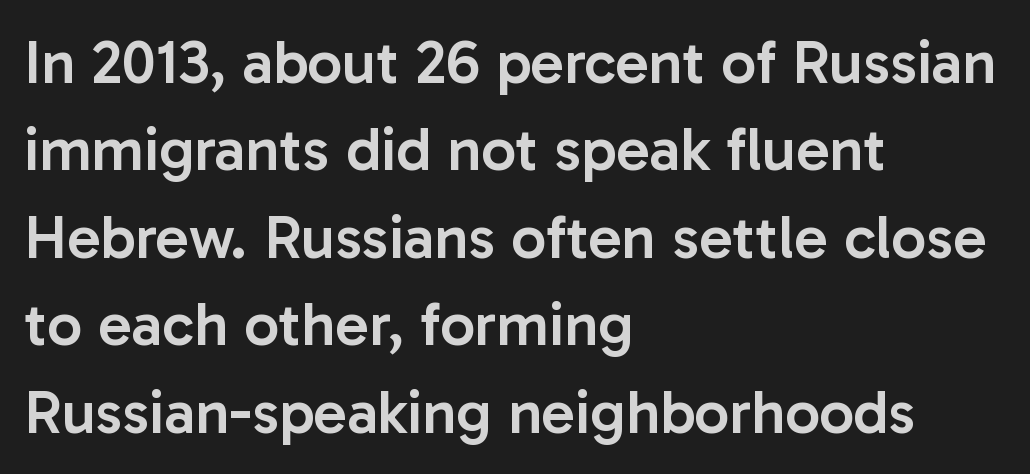
The lines are quadded left. Character widths vary here, with narrow letters taking less room than wide ones. Beneath every word, the page is bare. Unlike italic type, these characters show no tilt at all. The tracking reads as untouched default to a designer's eye.
